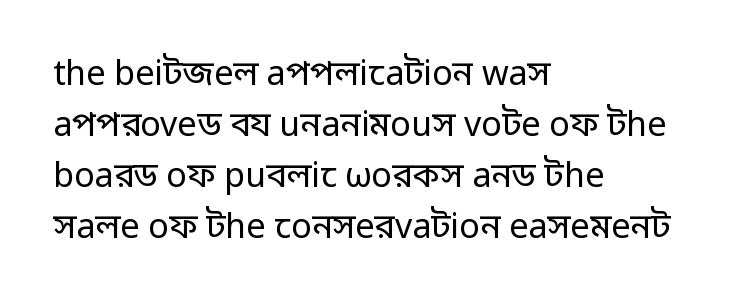
{"serif": "no", "italic": "no", "bold": "no", "weight": "regular", "width": "normal", "stroke_contrast": "low", "x_height": "medium", "monospaced": "no", "underline": "no", "align": "left", "line_spacing": "normal", "line_spacing_ratio": 1.5, "letter_spacing": "normal", "letter_spacing_em": 0.0, "glyph_px": 34}
